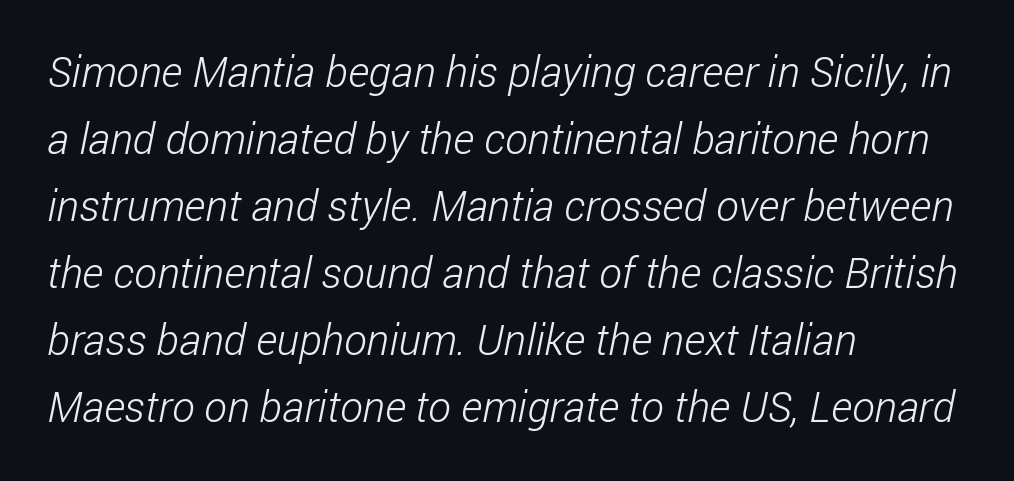
The image shows 43 px light, condensed sans-serif type; set left-aligned, normal line spacing (1.56x), normal letter spacing, not underlined; low stroke contrast and a medium x-height.
